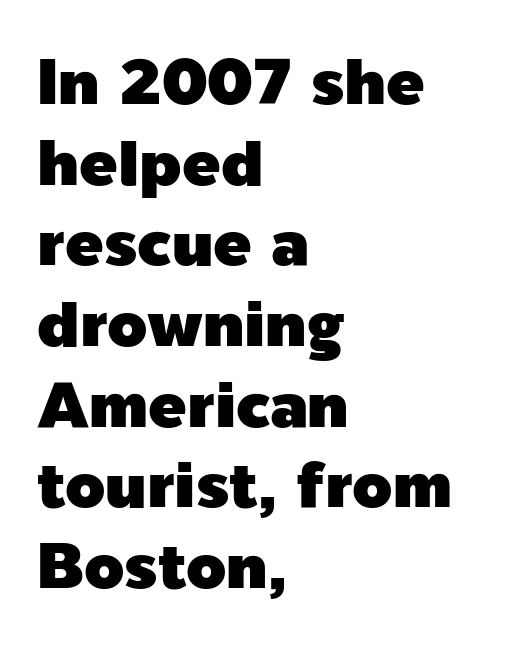
Type style note: lacks serifs. Successive baselines arrive at the customary interval. The text block is weighted toward the left margin, trailing off unevenly rightward. Tracking here is standard; glyphs follow each other at the usual distance.
